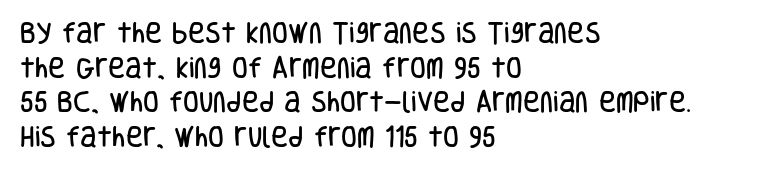
Q: Is the text italic (slanted)? A: No, it is upright.
Q: Is the text underlined? A: No.
Q: How is the paragraph aligned? A: Left-aligned.
Q: Is the spacing between letters normal or unusually wide? A: Normal.
Q: Is the spacing between lines tight, normal or loose? A: Normal.
